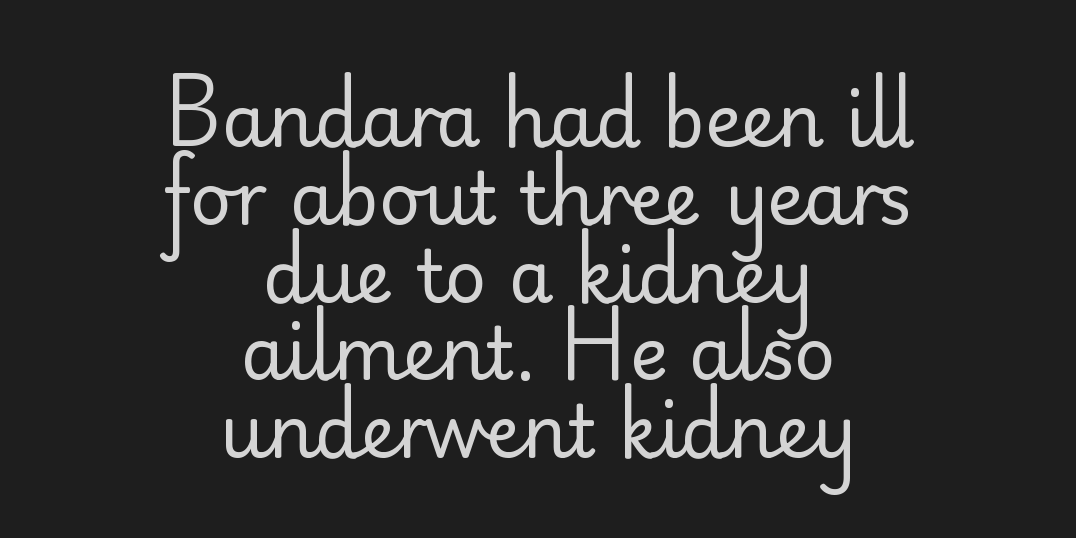
{"serif": "no", "italic": "no", "bold": "no", "weight": "regular", "width": "normal", "stroke_contrast": "low", "x_height": "small", "monospaced": "no", "underline": "no", "align": "center", "line_spacing": "tight", "line_spacing_ratio": 1.08, "letter_spacing": "normal", "letter_spacing_em": 0.0, "glyph_px": 72}
